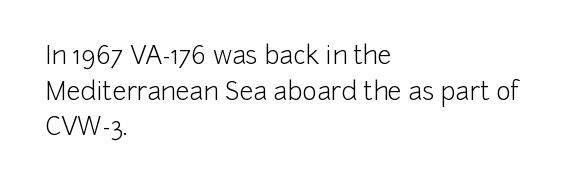
The image shows 25 px text type, upright; set left-aligned, normal line spacing (1.43x), normal letter spacing, not underlined.
